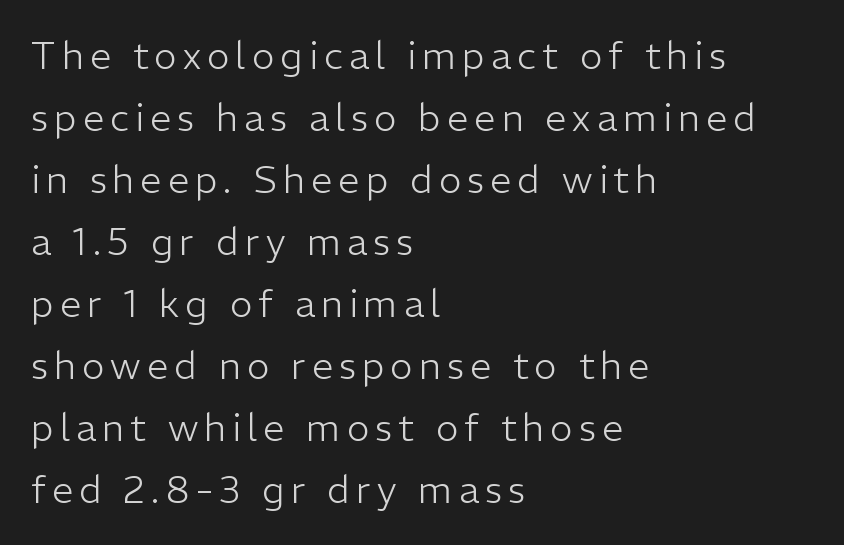
{"serif": "no", "italic": "no", "bold": "no", "weight": "light", "width": "normal", "stroke_contrast": "low", "x_height": "medium", "monospaced": "no", "underline": "no", "align": "left", "line_spacing": "normal", "line_spacing_ratio": 1.63, "glyph_px": 38}
